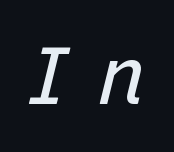
The image shows 80 px regular-weight type, italic (leaning right); set unusually wide letter spacing (+0.37 em), not underlined; low stroke contrast and a medium x-height.
